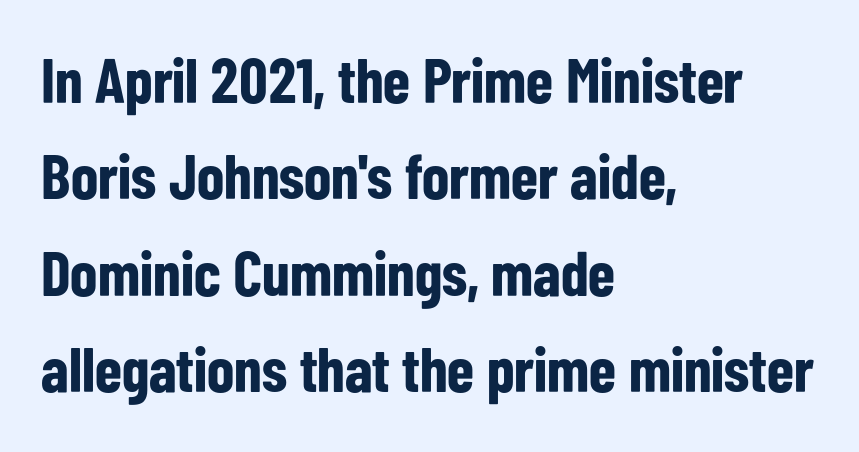
The image shows 63 px bold, condensed sans-serif type, upright; set left-aligned, normal line spacing (1.53x), normal letter spacing, not underlined; low stroke contrast and a medium x-height.
